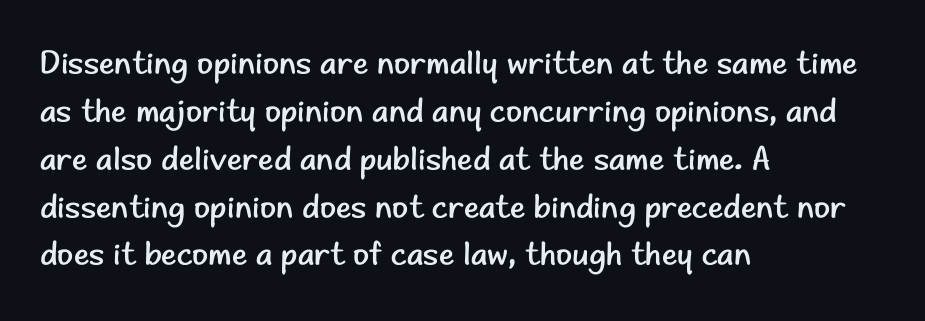
The image shows 33 px regular-weight sans-serif type, upright; set left-aligned, normal line spacing (1.45x), normal letter spacing, not underlined; low stroke contrast and a small x-height.
